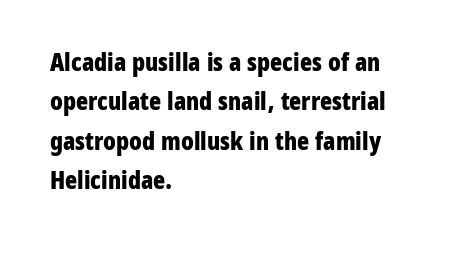
The image shows 25 px bold type, upright; set left-aligned, normal line spacing (1.58x), normal letter spacing, not underlined.
